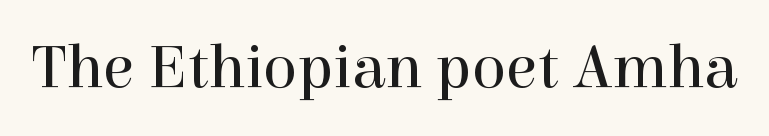
A quiet, ordinary-to-light weight characterises the typeface. You could not count columns in this text — the font is proportionally spaced. Letter spacing: default. Notice how the stems are strictly vertical — no italics here. Check the space under the baseline: it is left empty. Letterform terminals end in serifs throughout the passage.
